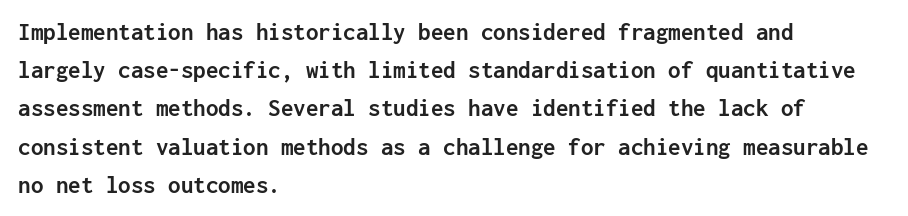
Q: Is the text bold? A: Yes.
Q: Is the text italic (slanted)? A: No, it is upright.
Q: Is the text underlined? A: No.
Q: How is the paragraph aligned? A: Left-aligned.
Q: Is the spacing between letters normal or unusually wide? A: Normal.
Q: Is the spacing between lines tight, normal or loose? A: Normal.
